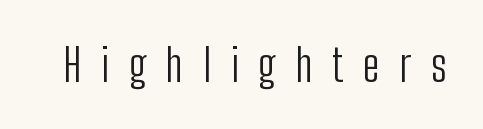
Rendered with straight, roman letterforms. Do the characters align in a grid? No, the font is proportional. A bare baseline throughout the passage. Is this a heavy cut? Hardly; it is regular or lighter. The passage shown is typeset with a sans-serif family. Honestly, the letter spacing is so wide it's the main thing you notice.
